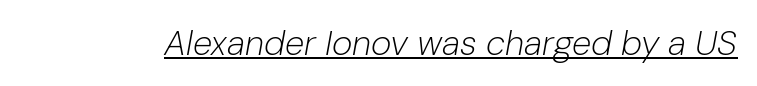
The image shows 35 px light type, italic (leaning right); set normal letter spacing, underlined; low stroke contrast and a medium x-height.
